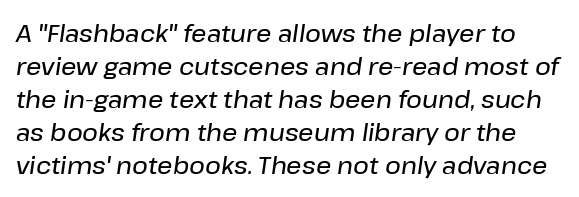
Q: Is the text italic (slanted)? A: Yes, it leans right by about 8 degrees.
Q: Is the text underlined? A: No.
Q: Is the spacing between letters normal or unusually wide? A: Normal.
Q: Is the spacing between lines tight, normal or loose? A: Normal.
